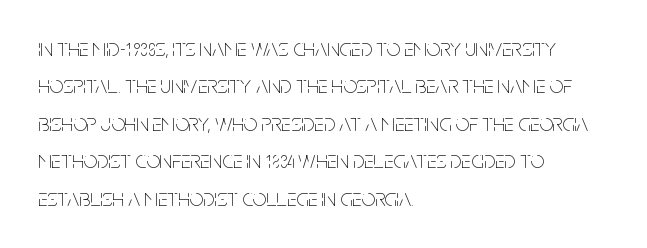
Evenly set lines give the paragraph a standard silhouette. Here the glyphs are tracked normally, forming tight word shapes. Rule under the text: the space is simply empty. Italic? Not at all — the glyphs are vertical. These glyphs show unthickened strokes, regular width or finer.
